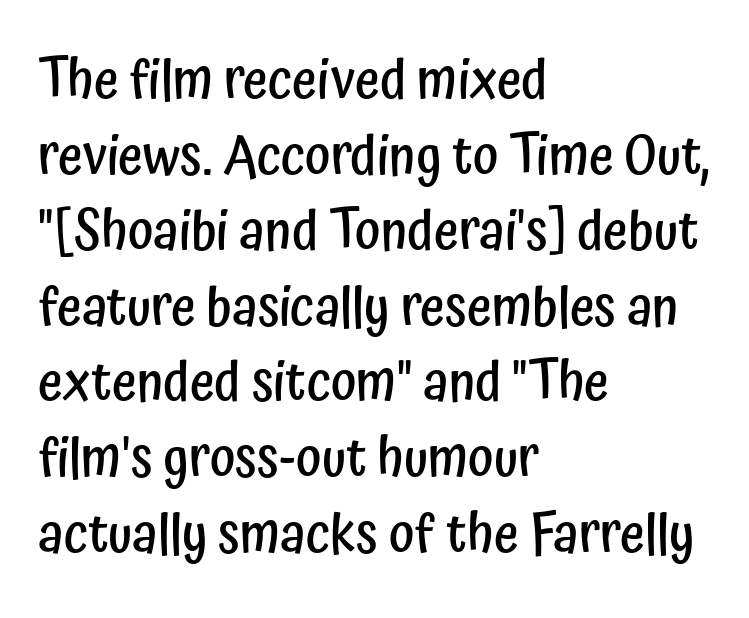
The image shows 54 px semibold, condensed sans-serif type, upright; set left-aligned, normal line spacing (1.4x), normal letter spacing, not underlined; low stroke contrast and a medium x-height.
